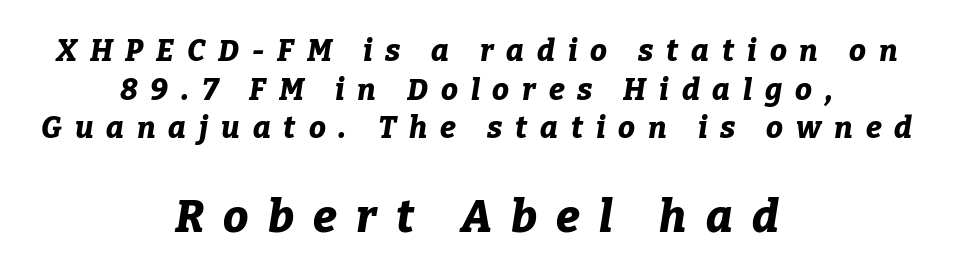
You could not count columns in this text — the font is proportionally spaced. What stands out about the letter spacing? Its width — letters are far apart. The glyphs are unaccompanied by any horizontal stroke below them. The axis of the letterforms is tilted away from vertical. Notice how thick the strokes are: this is what a full bold looks like. Every row of glyphs is offset so its center matches the block's center.
